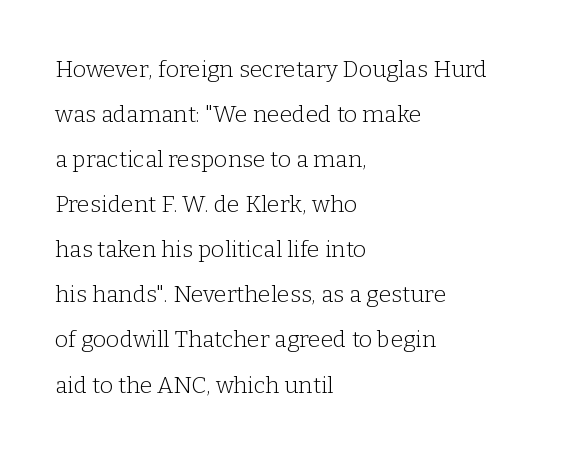
Q: Is the text bold? A: No.
Q: Is the text italic (slanted)? A: No, it is upright.
Q: Is the text underlined? A: No.
Q: How is the paragraph aligned? A: Left-aligned.
Q: Is the spacing between letters normal or unusually wide? A: Normal.
Q: Is the spacing between lines tight, normal or loose? A: Loose.
